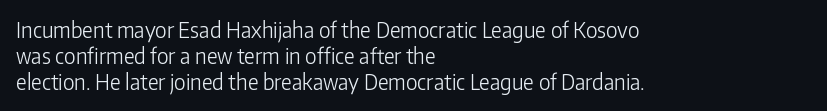
Q: Is the text bold? A: No.
Q: Is the text italic (slanted)? A: No, it is upright.
Q: Is the text underlined? A: No.
Q: How is the paragraph aligned? A: Left-aligned.
Q: Is the spacing between letters normal or unusually wide? A: Normal.
